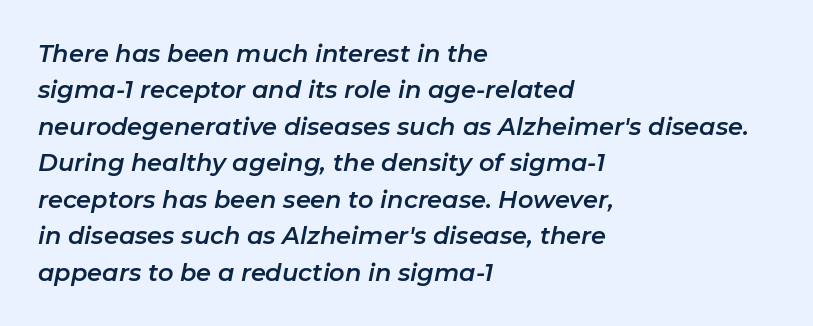
{"italic": "yes", "lean": "right", "slant_degrees": 11, "underline": "no", "align": "left", "line_spacing": "normal", "line_spacing_ratio": 1.52, "letter_spacing": "normal", "letter_spacing_em": 0.0, "glyph_px": 24}
